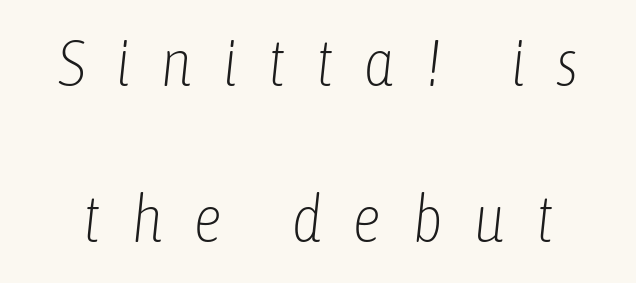
Underline: absent. The designer dialed line spacing up above the default. This sample uses expanded letter spacing, leaving extra air between glyphs. You could not count columns in this text — the font is proportionally spaced. Is the type slanted? Yes — the strokes lean at a clear angle.
